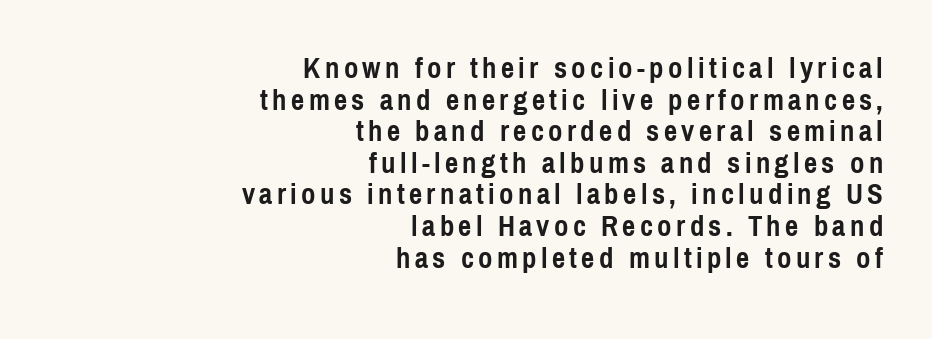
Does the leading feel generous? Not at all — it's pinched. The ragged edge is on the left, which tells us the setting is flush right. Rule under the text: the space is simply empty. A typesetter would call this proportional, since set widths differ per character. The passage shown is typeset with a sans-serif family.
